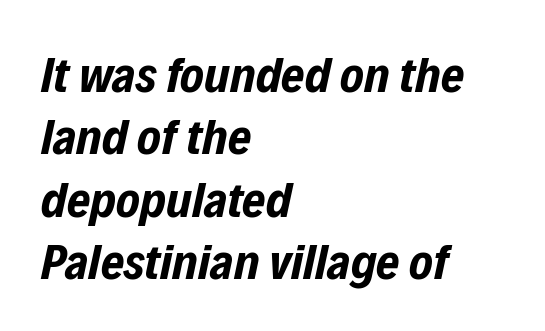
Q: Is the text bold? A: Yes.
Q: Is the text italic (slanted)? A: Yes, it leans right by about 12 degrees.
Q: Is the text underlined? A: No.
Q: How is the paragraph aligned? A: Left-aligned.
Q: Is the spacing between letters normal or unusually wide? A: Normal.
Q: Is the spacing between lines tight, normal or loose? A: Normal.
Q: Width (condensed, normal, or wide)? A: Condensed.
Q: Stroke contrast? A: Low.
Q: x-height? A: Medium.
Q: Monospaced? A: No.
